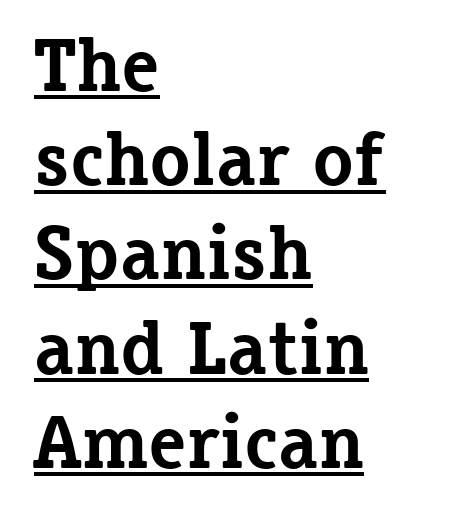
The image shows 76 px bold serif type, upright; set left-aligned, line spacing 1.24x, normal letter spacing, underlined; low stroke contrast and a medium x-height.
